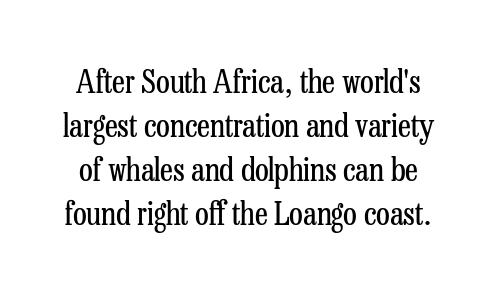
Q: Is the text bold? A: No.
Q: Is the text italic (slanted)? A: No, it is upright.
Q: Is the typeface a serif or a sans-serif typeface? A: Serif.
Q: Is the text underlined? A: No.
Q: Is the spacing between letters normal or unusually wide? A: Normal.
Q: Is the spacing between lines tight, normal or loose? A: Normal.
Q: Width (condensed, normal, or wide)? A: Condensed.
Q: Stroke contrast? A: Low.
Q: x-height? A: Medium.
Q: Monospaced? A: No.
